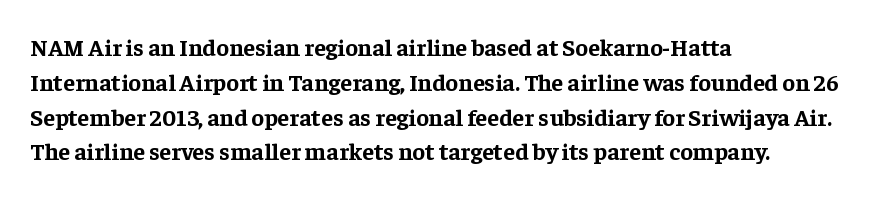
The image shows 24 px bold type, upright; set left-aligned, normal line spacing (1.45x), normal letter spacing, not underlined.
